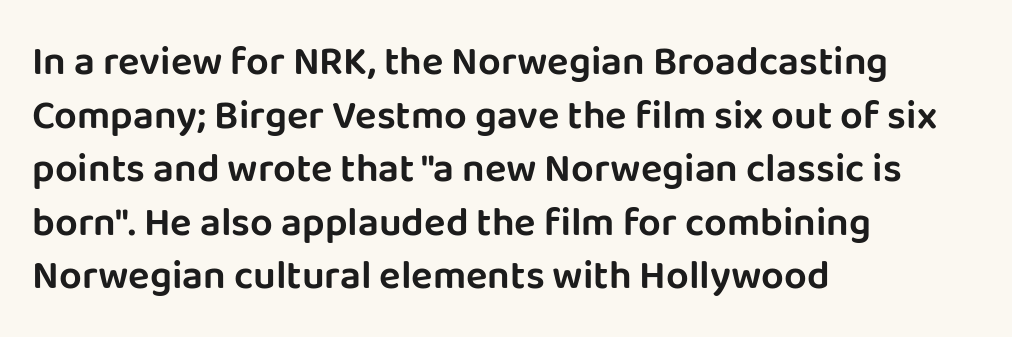
The lines in this sample share a left origin and differ only in where they stop. The space directly below the letters is spotless. Is this a sans? Yes — the strokes have no serifs. Between one letter and the next there's only the usual sliver of space. Posture: straight, roman, zero tilt. Honestly, the row spacing looks completely unremarkable.
